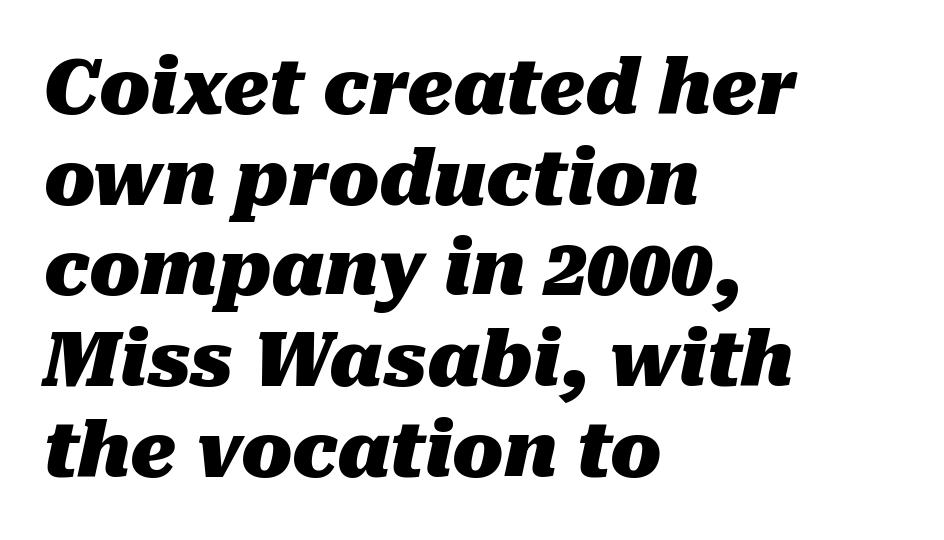
Q: Is the text bold? A: Yes.
Q: Is the text italic (slanted)? A: Yes, it leans right by about 10 degrees.
Q: Is the text underlined? A: No.
Q: How is the paragraph aligned? A: Left-aligned.
Q: Is the spacing between letters normal or unusually wide? A: Normal.
Q: Width (condensed, normal, or wide)? A: Normal.
Q: Stroke contrast? A: Medium.
Q: x-height? A: Medium.
Q: Monospaced? A: No.
